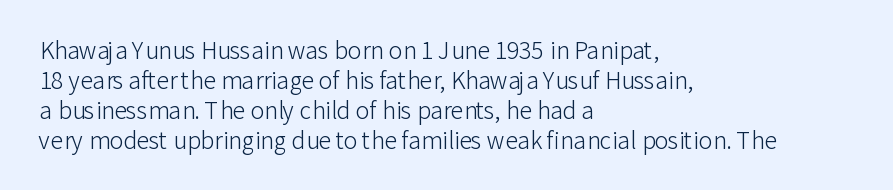
The image shows 23 px text type, upright; set left-aligned, normal line spacing (1.3x), normal letter spacing, not underlined.
